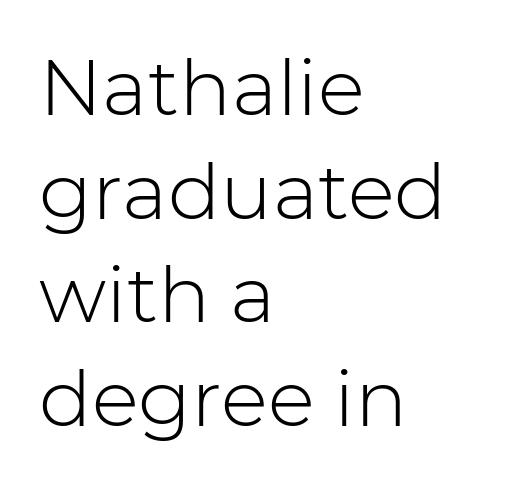
These lines are set flush left with a ragged right edge. The foot of each line stays bare and open. The vertical gap from one line to the next is medium. These glyphs show unthickened strokes, regular width or finer. The letters stand upright; this is a roman face.
